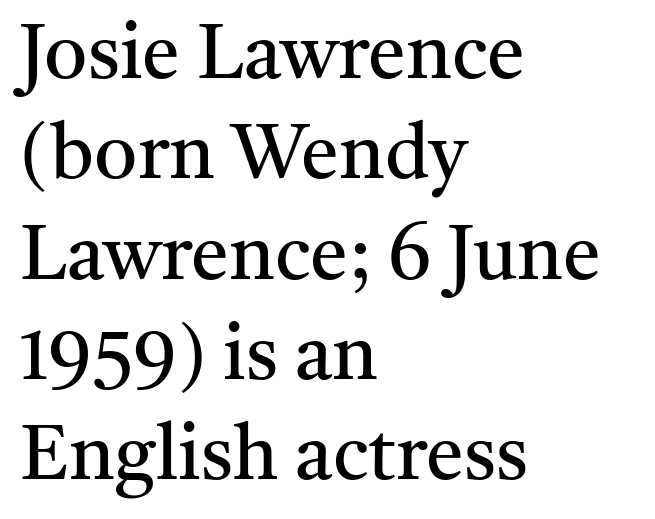
Q: Is the text bold? A: No.
Q: Is the text italic (slanted)? A: No, it is upright.
Q: Is the typeface a serif or a sans-serif typeface? A: Serif.
Q: Is the text underlined? A: No.
Q: How is the paragraph aligned? A: Left-aligned.
Q: Is the spacing between letters normal or unusually wide? A: Normal.
Q: Is the spacing between lines tight, normal or loose? A: Normal.
Q: Width (condensed, normal, or wide)? A: Normal.
Q: Stroke contrast? A: Medium.
Q: x-height? A: Medium.
Q: Monospaced? A: No.
